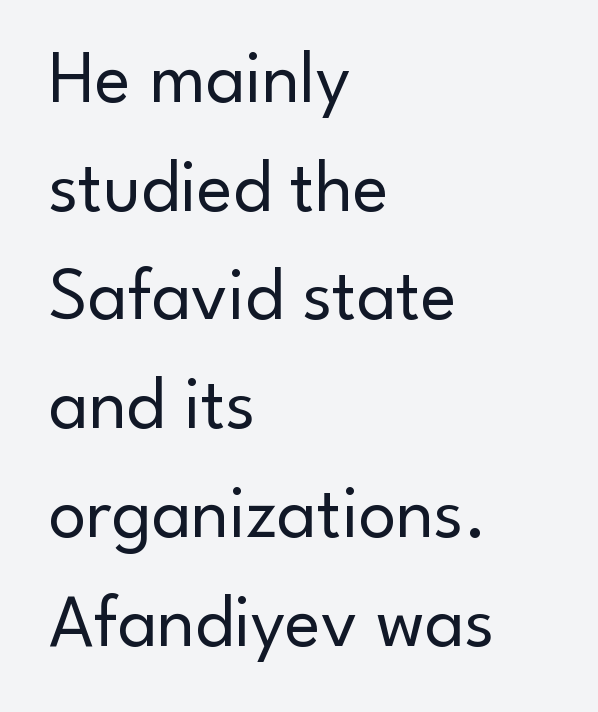
Descender tails drop into unmarked territory. Grotesque or geometric, the face here clearly has no serifs. Nothing heavy about these letters — not bold at all. Successive baselines arrive at the customary interval. Line starts are locked; line ends wander. Character widths vary here, with narrow letters taking less room than wide ones.
